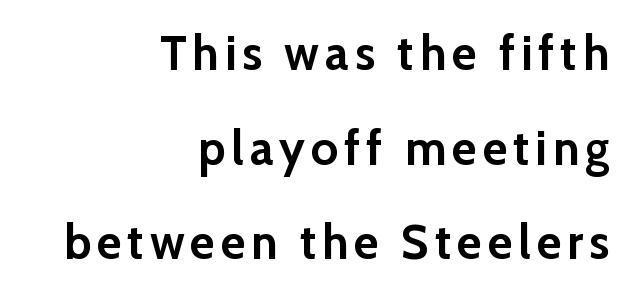
Q: Is the text bold? A: Yes.
Q: Is the text italic (slanted)? A: No, it is upright.
Q: Is the typeface a serif or a sans-serif typeface? A: Sans-serif.
Q: Is the text underlined? A: No.
Q: How is the paragraph aligned? A: Right-aligned.
Q: Is the spacing between lines tight, normal or loose? A: Loose.
Q: Width (condensed, normal, or wide)? A: Normal.
Q: Stroke contrast? A: Low.
Q: x-height? A: Medium.
Q: Monospaced? A: No.
